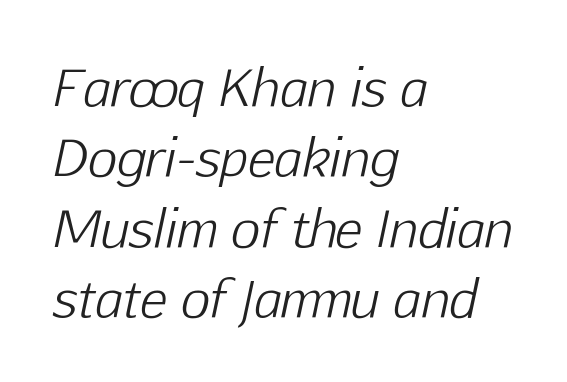
{"italic": "yes", "lean": "right", "slant_degrees": 12, "bold": "no", "weight": "light", "width": "normal", "stroke_contrast": "low", "x_height": "medium", "monospaced": "no", "underline": "no", "align": "left", "line_spacing": "normal", "line_spacing_ratio": 1.38, "letter_spacing": "normal", "letter_spacing_em": 0.0, "glyph_px": 51}
